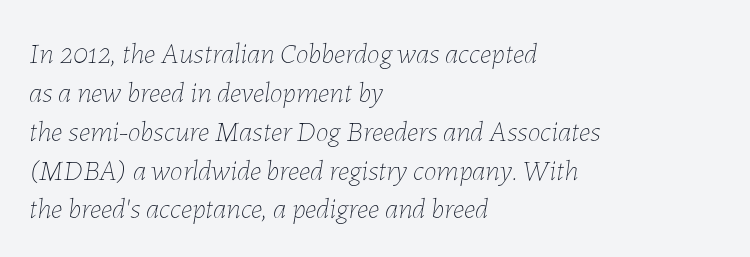
The image shows 29 px thin type, italic (leaning right); set left-aligned, normal line spacing (1.34x), normal letter spacing, not underlined; low stroke contrast and a medium x-height.
